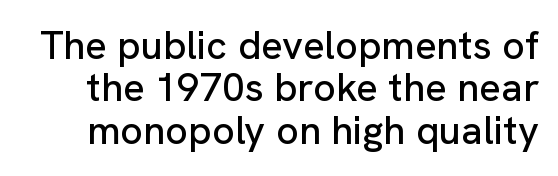
A roman cut, with each character standing at attention. You could not count columns in this text — the font is proportionally spaced. Quick note: underline off. Unlike a traditional serif, this face leaves its strokes unadorned. Vertically, the passage feels compressed, each row crowding the next.
